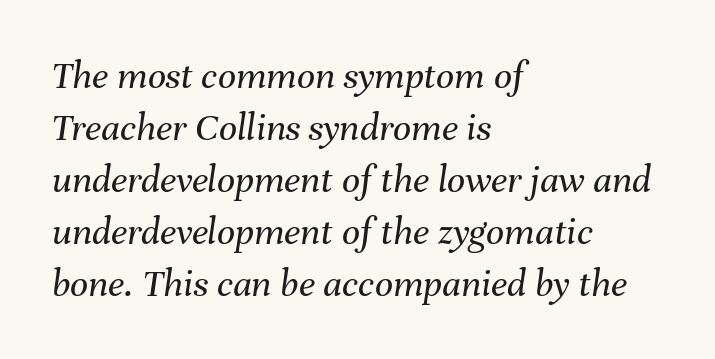
Q: Is the text bold? A: No.
Q: Is the text italic (slanted)? A: Yes, it leans right by about 8 degrees.
Q: Is the text underlined? A: No.
Q: How is the paragraph aligned? A: Left-aligned.
Q: Is the spacing between letters normal or unusually wide? A: Normal.
Q: Is the spacing between lines tight, normal or loose? A: Normal.
Q: Width (condensed, normal, or wide)? A: Normal.
Q: Stroke contrast? A: Medium.
Q: x-height? A: Medium.
Q: Monospaced? A: No.
